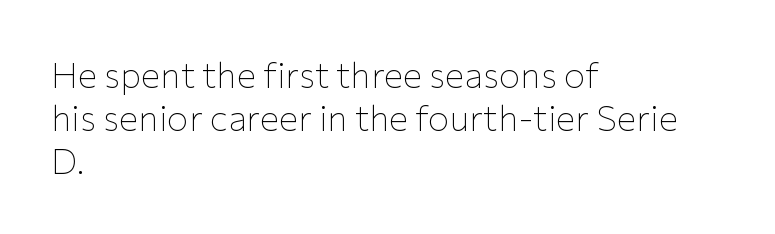
{"serif": "no", "italic": "no", "bold": "no", "weight": "thin", "width": "normal", "stroke_contrast": "low", "x_height": "medium", "monospaced": "no", "underline": "no", "align": "left", "line_spacing_ratio": 1.2, "letter_spacing": "normal", "letter_spacing_em": 0.0, "glyph_px": 36}
